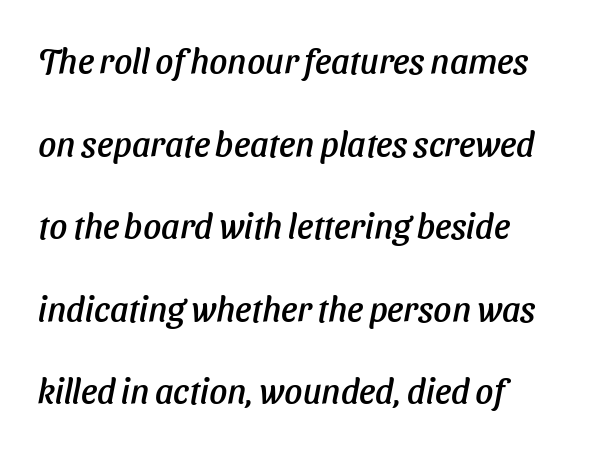
The image shows 35 px text type; set loose line spacing (2.36x), normal letter spacing, not underlined; low stroke contrast and a medium x-height.
